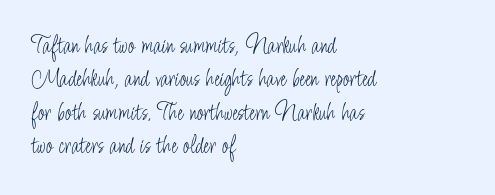
{"bold": "no", "underline": "no", "align": "left", "line_spacing": "normal", "line_spacing_ratio": 1.34, "letter_spacing": "normal", "letter_spacing_em": 0.0, "glyph_px": 25}
